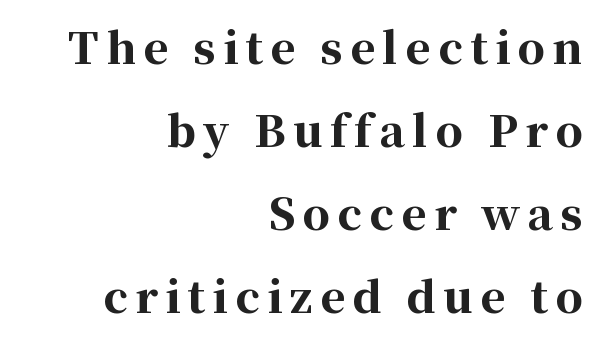
The image shows 43 px bold serif type, upright; set right-aligned, loose line spacing (1.93x), not underlined; high stroke contrast and a medium x-height.
